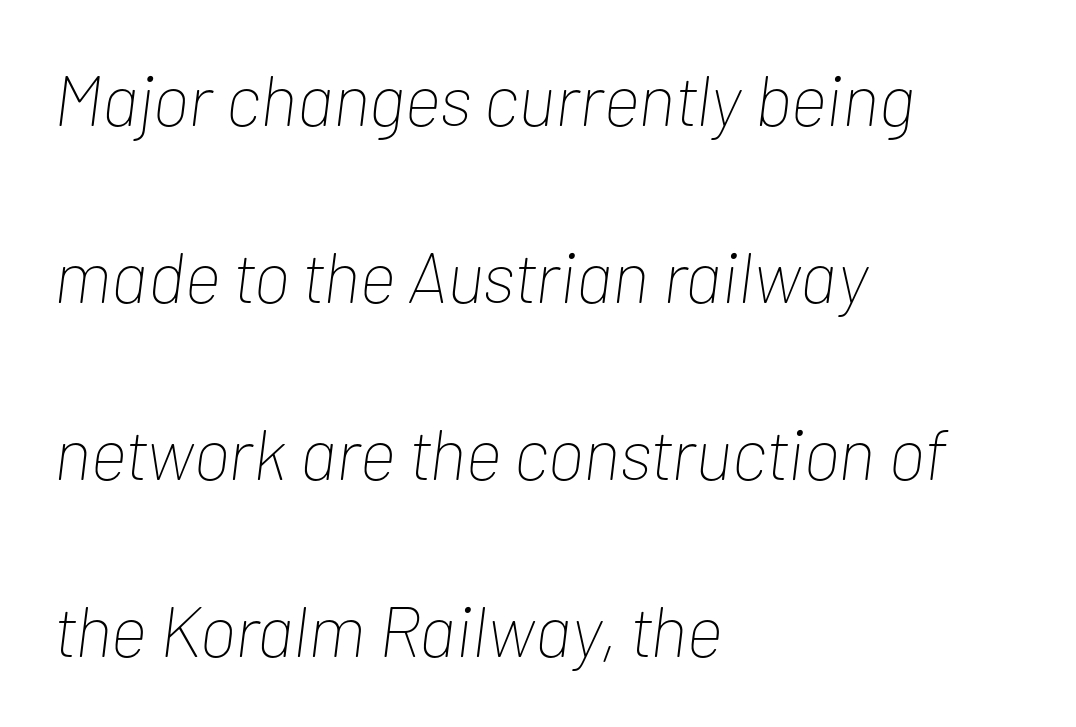
{"italic": "yes", "lean": "right", "slant_degrees": 7, "bold": "no", "weight": "thin", "width": "condensed", "stroke_contrast": "low", "x_height": "medium", "monospaced": "no", "underline": "no", "align": "left", "line_spacing": "loose", "line_spacing_ratio": 2.46, "letter_spacing": "normal", "letter_spacing_em": 0.0, "glyph_px": 72}
